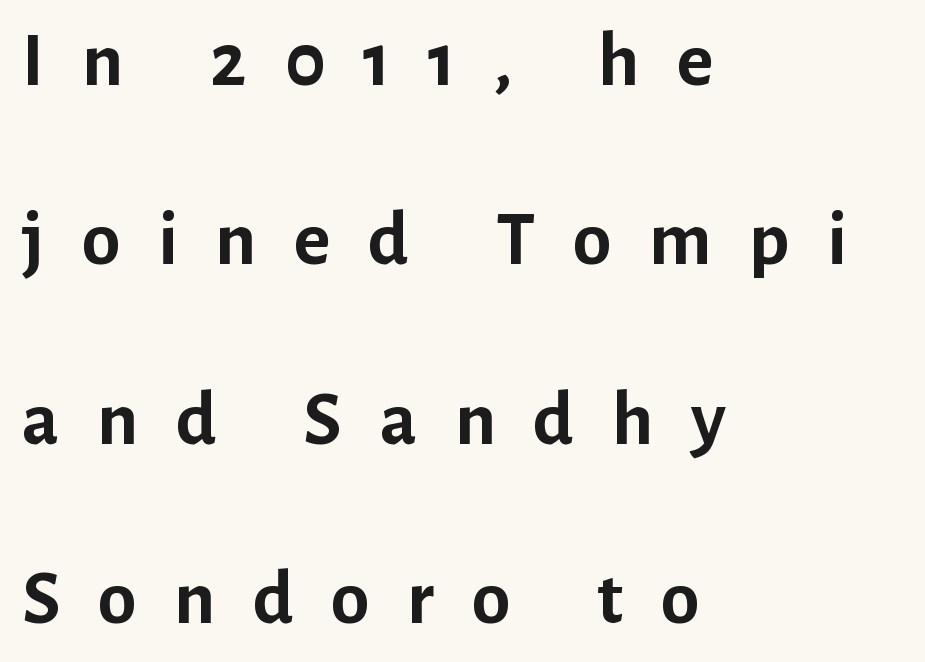
{"serif": "no", "italic": "no", "bold": "yes", "weight": "semibold", "width": "normal", "stroke_contrast": "low", "x_height": "medium", "monospaced": "no", "underline": "no", "align": "left", "line_spacing": "loose", "line_spacing_ratio": 2.3, "letter_spacing": "wide", "letter_spacing_em": 0.48, "glyph_px": 78}
